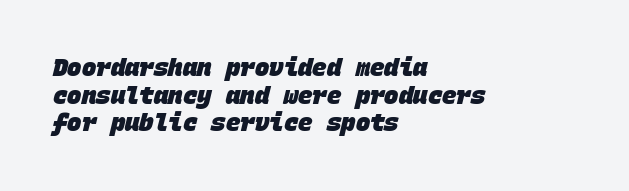
Q: Is the text bold? A: Yes.
Q: Is the text underlined? A: No.
Q: How is the paragraph aligned? A: Left-aligned.
Q: Is the spacing between letters normal or unusually wide? A: Normal.
Q: Is the spacing between lines tight, normal or loose? A: Tight.
